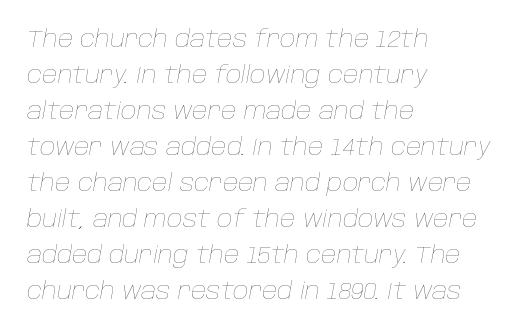
The image shows 24 px text type, italic (leaning right); set left-aligned, normal line spacing (1.5x), normal letter spacing, not underlined.
